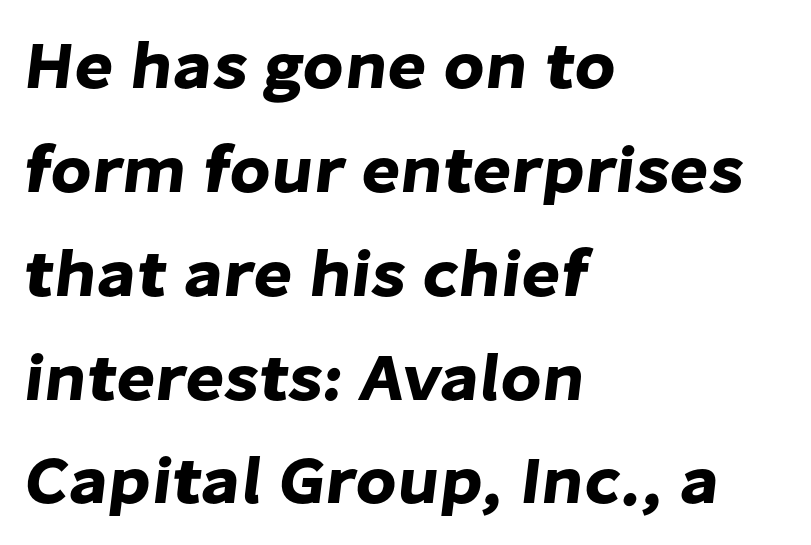
Q: Is the typeface a serif or a sans-serif typeface? A: Sans-serif.
Q: Is the text underlined? A: No.
Q: How is the paragraph aligned? A: Left-aligned.
Q: Is the spacing between letters normal or unusually wide? A: Normal.
Q: Is the spacing between lines tight, normal or loose? A: Normal.
Q: Width (condensed, normal, or wide)? A: Normal.
Q: Stroke contrast? A: Low.
Q: x-height? A: Medium.
Q: Monospaced? A: No.
